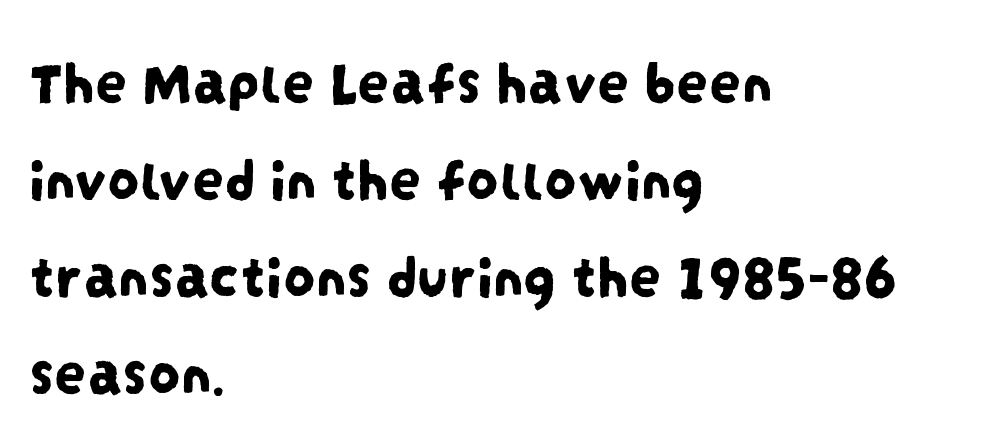
Q: Is the typeface a serif or a sans-serif typeface? A: Sans-serif.
Q: Is the text underlined? A: No.
Q: How is the paragraph aligned? A: Left-aligned.
Q: Is the spacing between letters normal or unusually wide? A: Normal.
Q: Is the spacing between lines tight, normal or loose? A: Normal.
Q: Width (condensed, normal, or wide)? A: Condensed.
Q: Stroke contrast? A: Low.
Q: x-height? A: Large.
Q: Monospaced? A: No.
